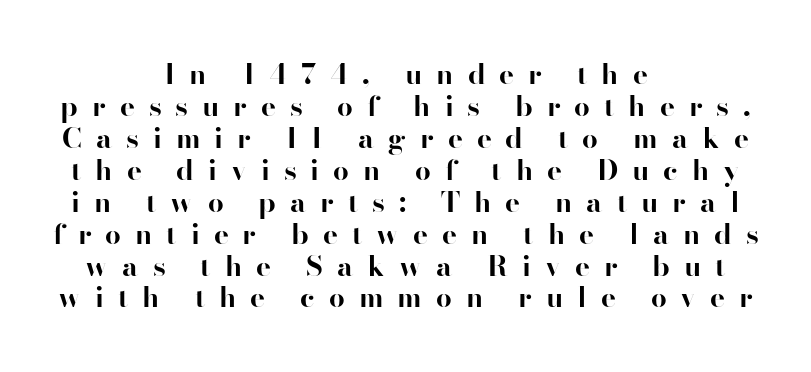
The image shows 28 px bold sans-serif type, upright; set centered, tight line spacing (1.14x), unusually wide letter spacing (+0.5 em), not underlined; high stroke contrast and a small x-height.
